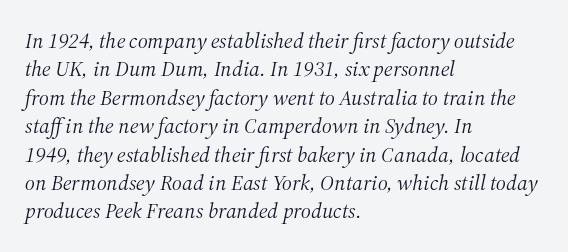
Q: Is the text bold? A: No.
Q: Is the text italic (slanted)? A: Yes, it leans right by about 12 degrees.
Q: Is the text underlined? A: No.
Q: How is the paragraph aligned? A: Left-aligned.
Q: Is the spacing between letters normal or unusually wide? A: Normal.
Q: Is the spacing between lines tight, normal or loose? A: Normal.
